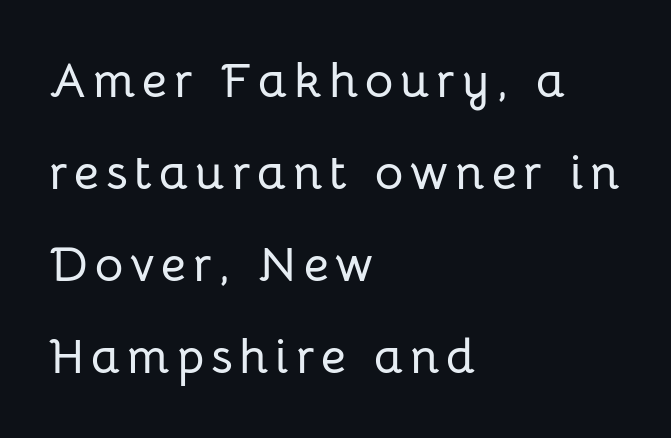
The image shows 49 px sans-serif type, upright; set left-aligned, line spacing 1.88x, not underlined; low stroke contrast and a medium x-height.
